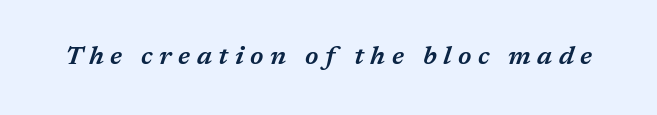
The image shows 26 px text type, italic (leaning right); set unusually wide letter spacing (+0.25 em), not underlined.
